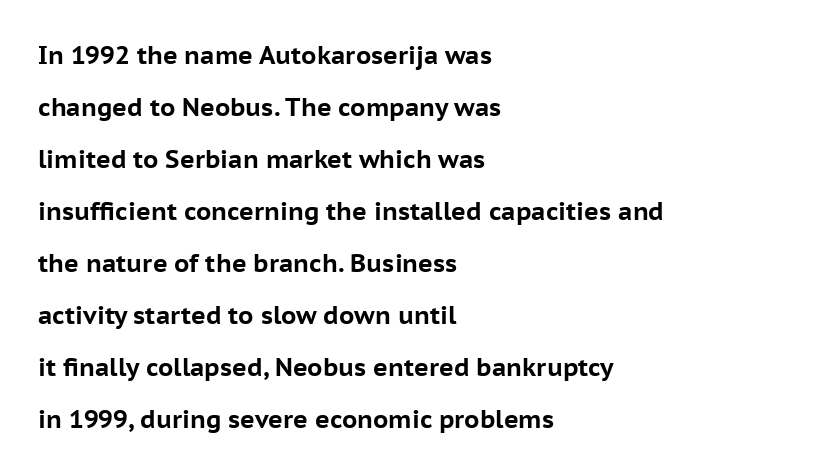
Horizontally, the lines are justified to the leading edge only. Compared with typical paragraphs, the rows here are farther apart. Ordinary non-slanted type is in use. Summary of weight: heavy, a full bold.
